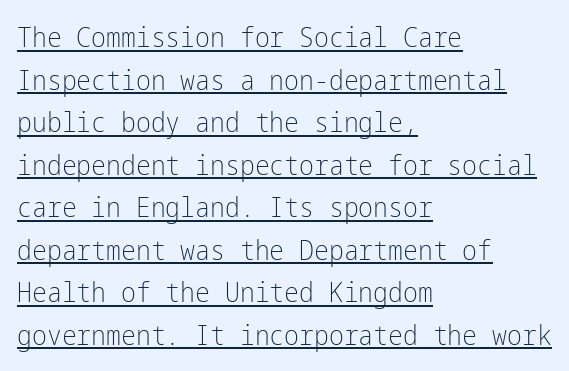
Q: Is the text bold? A: No.
Q: Is the text italic (slanted)? A: No, it is upright.
Q: Is the typeface a serif or a sans-serif typeface? A: Sans-serif.
Q: Is the text underlined? A: Yes.
Q: How is the paragraph aligned? A: Left-aligned.
Q: Is the spacing between letters normal or unusually wide? A: Normal.
Q: Is the spacing between lines tight, normal or loose? A: Normal.
Q: Width (condensed, normal, or wide)? A: Condensed.
Q: Stroke contrast? A: Low.
Q: x-height? A: Medium.
